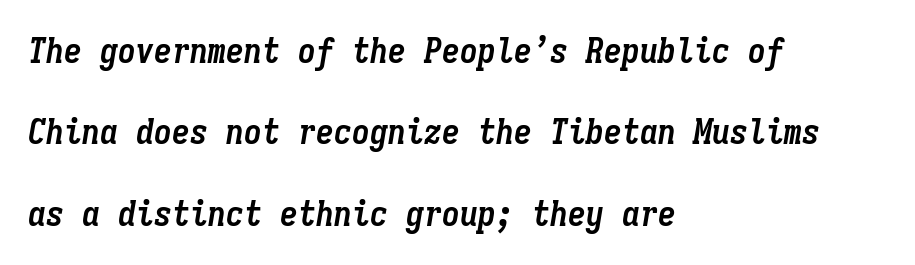
This sample uses an oblique cut, with every glyph tilted off the vertical. Is the type bold? Yes — the strokes are clearly thick and heavy. A typesetter would call this monospace, since all characters share one set width. This sample trades compactness for vertical openness between lines. Observe the ordinary spacing: letters are neighbours, not strangers.
